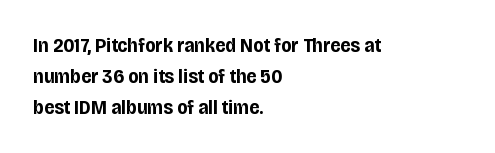
A student would call this left alignment; a typographer would say flush left, rag right. Any mark beneath the type? The region is blank. A dark, heavy texture on the line: the type is bold. The leading is moderate, giving the passage an even texture. The gaps between neighbouring characters are ordinary and unremarkable. The axis of the letterforms is exactly vertical.
